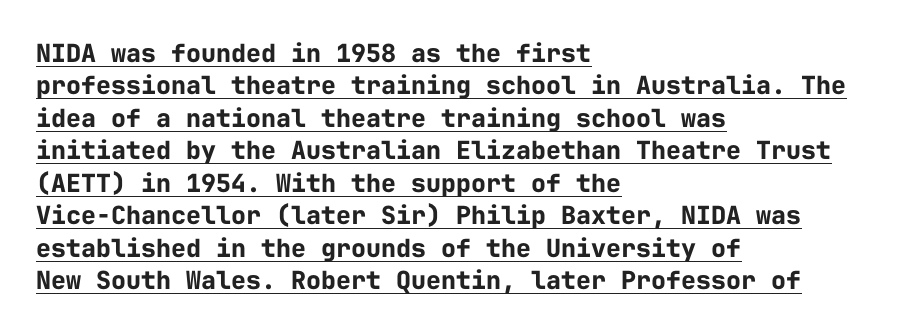
Reading down the column, the eye jumps a familiar distance to each next line. Strokes here are thick enough to call this a true bold. Nobody touched the tracking dial on this one. The words here are underlined.
